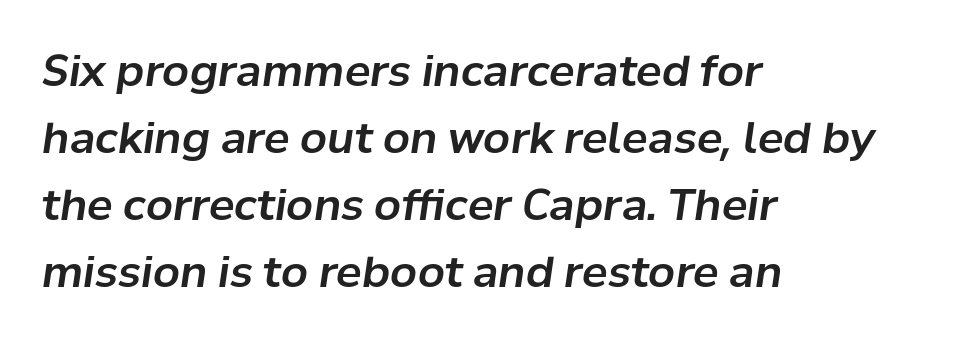
You could not count columns in this text — the font is proportionally spaced. Does the lettering tilt? It does — this is italic. Does the leading feel generous? No, just average. The letters sit at their default tracking, neither squeezed nor spread. The text block is weighted toward the left margin, trailing off unevenly rightward.
